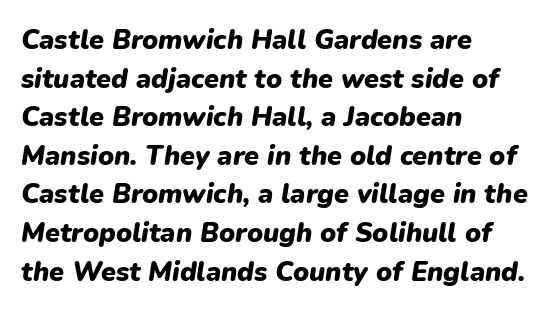
The image shows 27 px bold type, italic (leaning right); set left-aligned, normal line spacing (1.43x), normal letter spacing, not underlined.
